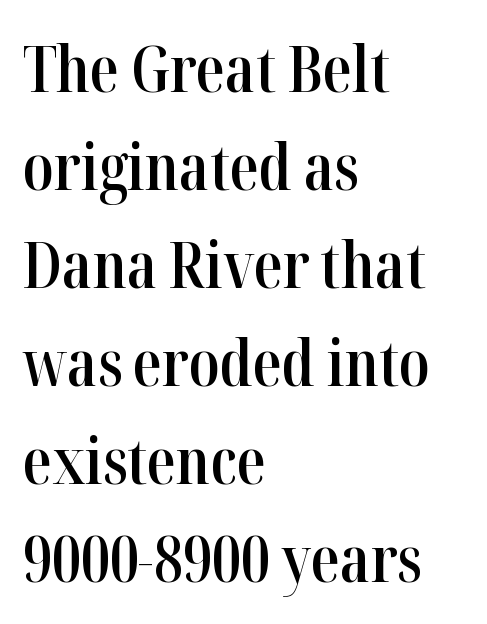
Q: Is the text bold? A: Semi-bold.
Q: Is the text italic (slanted)? A: No, it is upright.
Q: Is the typeface a serif or a sans-serif typeface? A: Serif.
Q: Is the text underlined? A: No.
Q: How is the paragraph aligned? A: Left-aligned.
Q: Is the spacing between letters normal or unusually wide? A: Normal.
Q: Is the spacing between lines tight, normal or loose? A: Normal.
Q: Width (condensed, normal, or wide)? A: Condensed.
Q: Stroke contrast? A: High.
Q: x-height? A: Medium.
Q: Monospaced? A: No.
